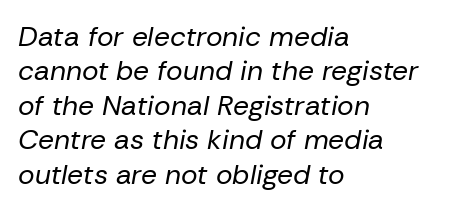
The image shows 28 px regular-weight type, italic (leaning right); set left-aligned, line spacing 1.23x, normal letter spacing, not underlined; low stroke contrast and a medium x-height.
